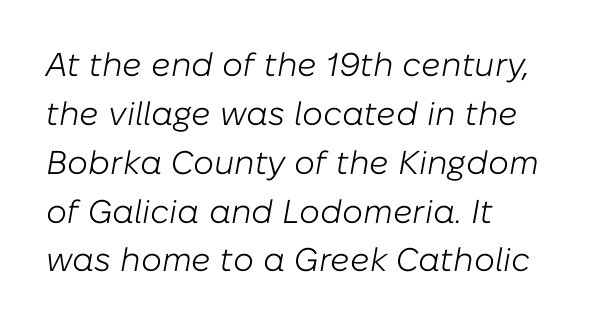
The image shows 33 px light type, italic (leaning right); set left-aligned, normal line spacing (1.48x), normal letter spacing, not underlined; low stroke contrast and a medium x-height.
